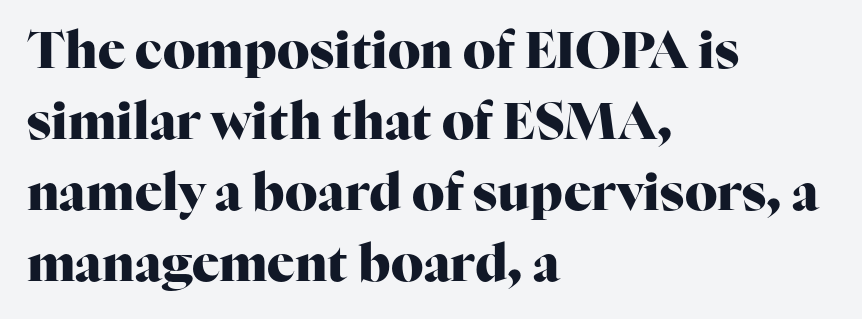
The image shows 51 px heavy serif type, upright; set left-aligned, normal line spacing (1.39x), normal letter spacing, not underlined; high stroke contrast and a medium x-height.
